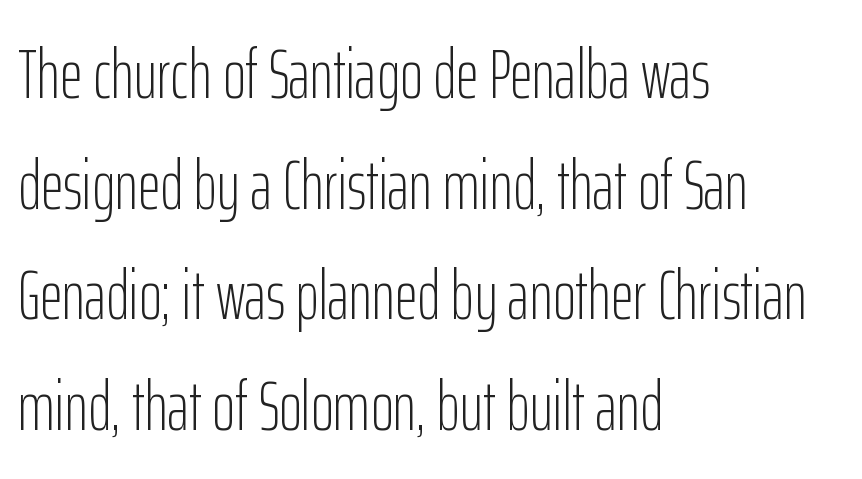
The image shows 70 px light, condensed sans-serif type, upright; set left-aligned, normal line spacing (1.58x), normal letter spacing, not underlined; low stroke contrast and a medium x-height.
